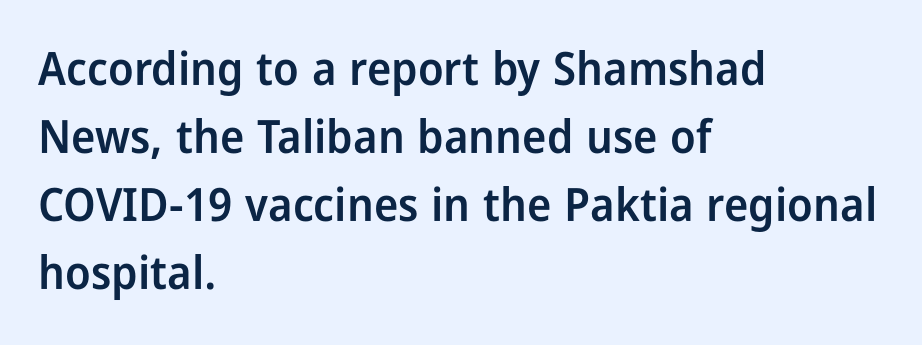
{"serif": "no", "italic": "no", "bold": "semi", "weight": "semibold", "width": "condensed", "stroke_contrast": "low", "x_height": "medium", "monospaced": "no", "underline": "no", "align": "left", "line_spacing": "normal", "line_spacing_ratio": 1.48, "letter_spacing": "normal", "letter_spacing_em": 0.0, "glyph_px": 46}
